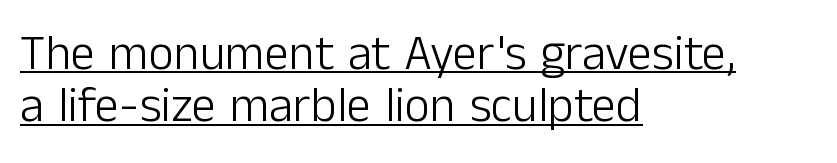
{"serif": "no", "italic": "no", "bold": "no", "weight": "light", "width": "normal", "stroke_contrast": "low", "x_height": "medium", "monospaced": "no", "underline": "yes", "align": "left", "line_spacing": "tight", "line_spacing_ratio": 1.07, "letter_spacing": "normal", "letter_spacing_em": 0.0, "glyph_px": 49}
